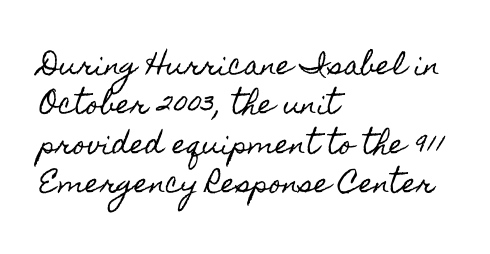
The image shows 26 px text type; set left-aligned, normal line spacing (1.51x), normal letter spacing, not underlined.
